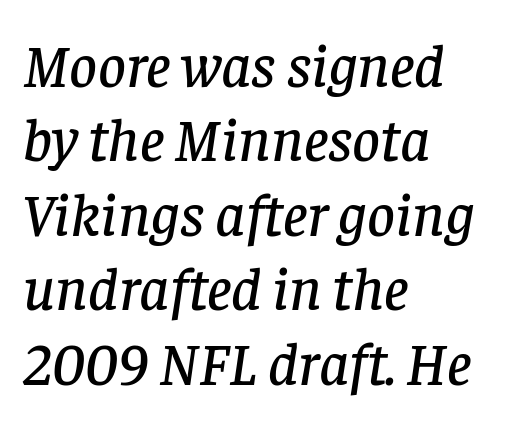
{"serif": "yes", "italic": "yes", "lean": "right", "slant_degrees": 8, "width": "normal", "stroke_contrast": "low", "x_height": "large", "monospaced": "no", "underline": "no", "align": "left", "line_spacing_ratio": 1.22, "letter_spacing": "normal", "letter_spacing_em": 0.0, "glyph_px": 61}
